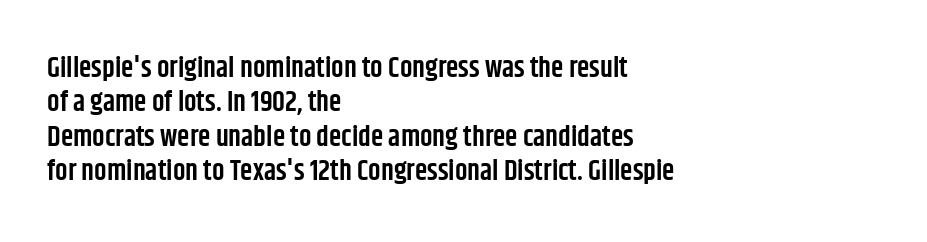
Q: Is the text bold? A: Semi-bold.
Q: Is the text italic (slanted)? A: No, it is upright.
Q: Is the typeface a serif or a sans-serif typeface? A: Sans-serif.
Q: Is the text underlined? A: No.
Q: How is the paragraph aligned? A: Left-aligned.
Q: Is the spacing between letters normal or unusually wide? A: Normal.
Q: Width (condensed, normal, or wide)? A: Condensed.
Q: Stroke contrast? A: Low.
Q: x-height? A: Large.
Q: Monospaced? A: No.
